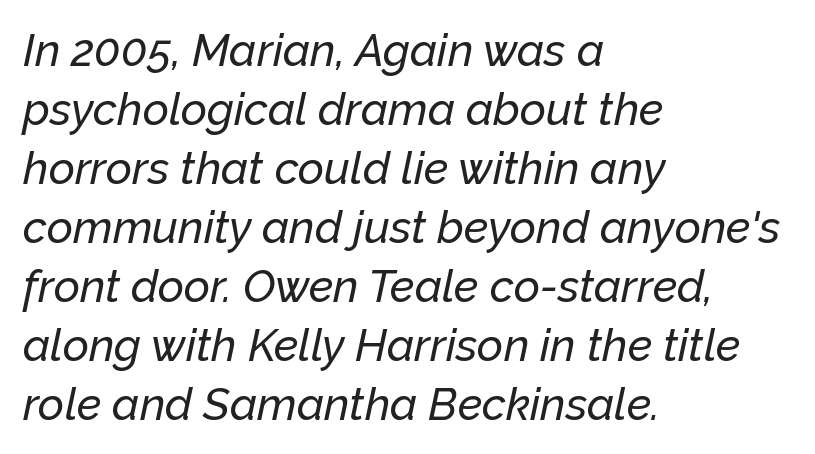
Any mark beneath the type? The region is blank. Leading matches the norm, producing a regular column. No extra tracking has been applied to these lines. The letters advance in unequal steps, a hallmark of proportional type. The compositor pushed each line to the left boundary.
